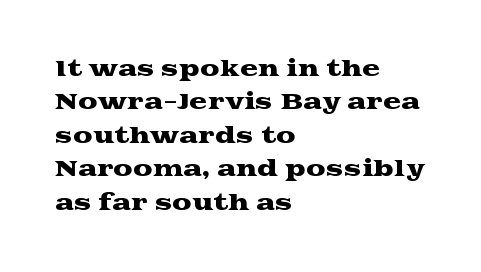
Q: Is the text italic (slanted)? A: No, it is upright.
Q: Is the text underlined? A: No.
Q: How is the paragraph aligned? A: Left-aligned.
Q: Is the spacing between letters normal or unusually wide? A: Normal.
Q: Is the spacing between lines tight, normal or loose? A: Normal.
